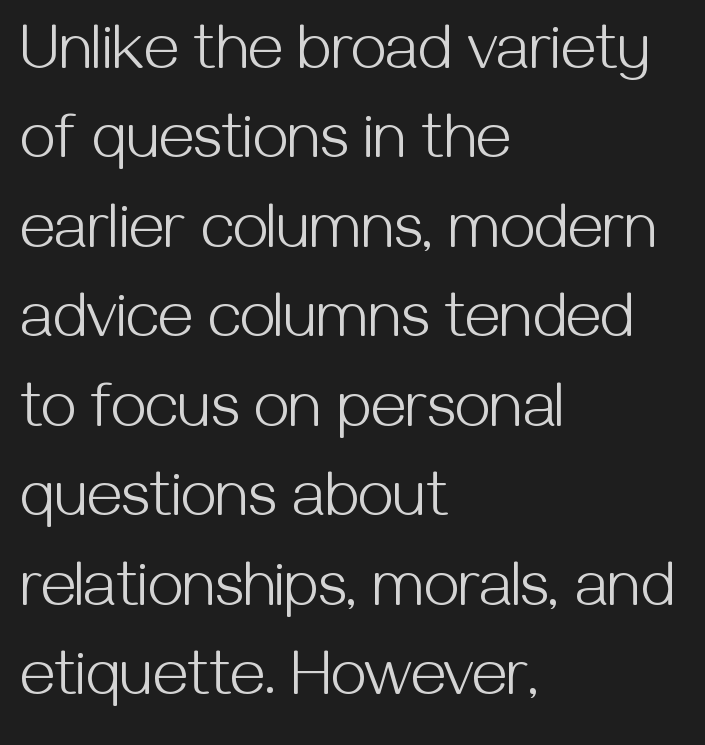
Quick note: interline space is typical. A typesetter would call this proportional, since set widths differ per character. Only glyphs here, with clear space below each row. Caption: face not bold, strokes unweighted. Tracking value appears to be zero — textbook default spacing.
